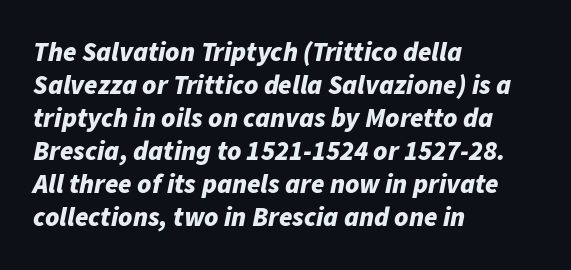
The image shows 27 px bold type, italic (leaning right); set left-aligned, line spacing 1.22x, normal letter spacing, not underlined.
